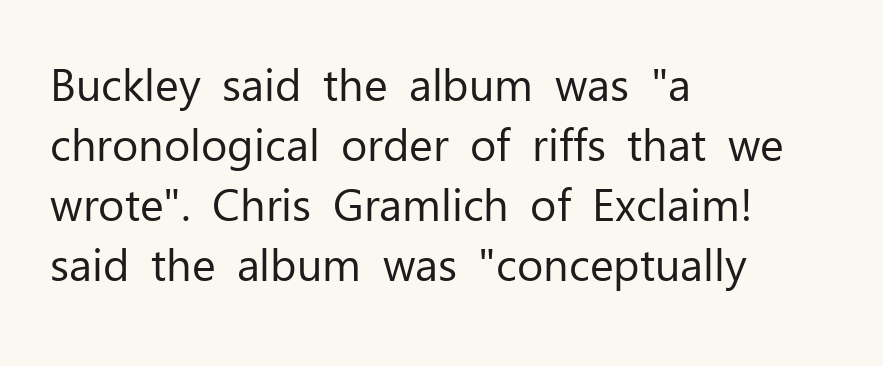
Is the stroke heavy? The answer is a plain regular-or-lighter. Plain, unruled lines of type. A normal amount of white space separates one row of letters from the next. When letters stand straight like this, we call the style roman or upright. Note the varied advance widths — an 'i' is clearly narrower than an 'm'. Line beginnings align vertically; line endings do not.
